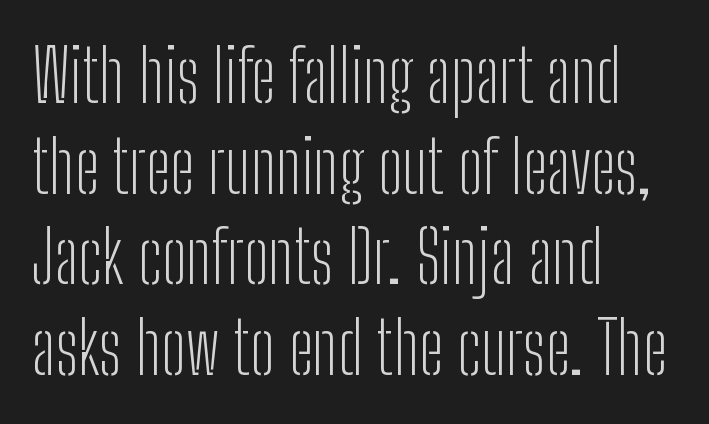
The image shows 72 px light, condensed sans-serif type, upright; set left-aligned, normal line spacing (1.26x), normal letter spacing, not underlined; low stroke contrast and a medium x-height.
